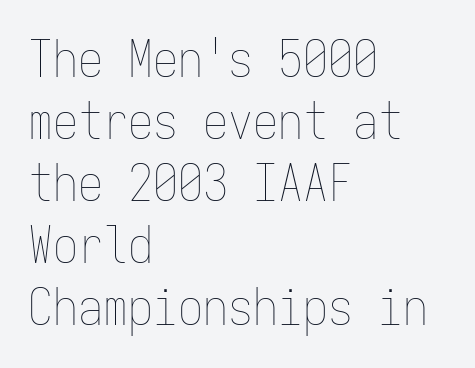
{"italic": "no", "bold": "no", "weight": "thin", "width": "condensed", "stroke_contrast": "low", "x_height": "medium", "monospaced": "yes", "underline": "no", "align": "left", "line_spacing_ratio": 1.24, "letter_spacing": "normal", "letter_spacing_em": 0.0, "glyph_px": 50}
